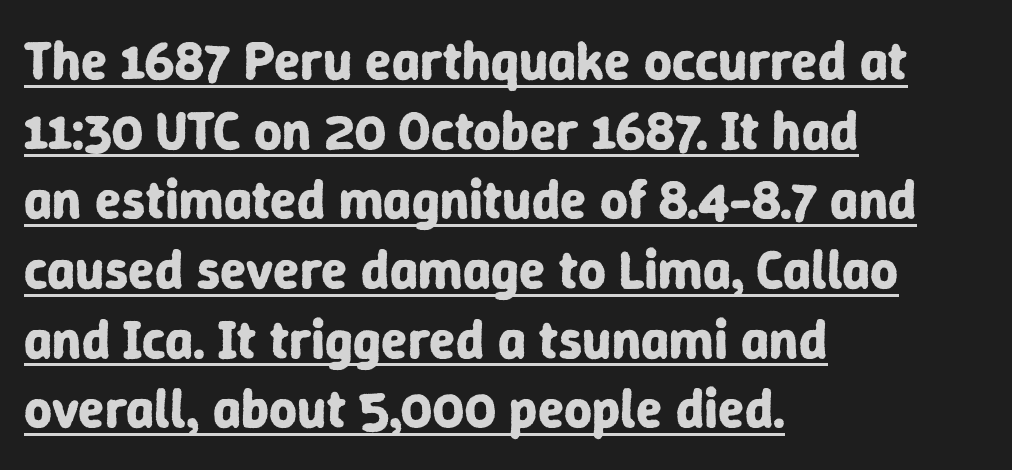
The image shows 54 px bold sans-serif type, upright; set left-aligned, normal line spacing (1.29x), normal letter spacing, underlined; low stroke contrast and a medium x-height.
